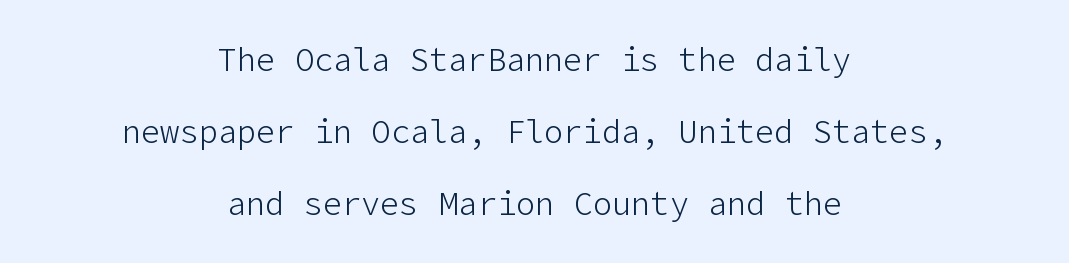
The image shows 32 px light sans-serif type, upright; set centered, loose line spacing (2.25x), normal letter spacing, not underlined; low stroke contrast and a medium x-height.
